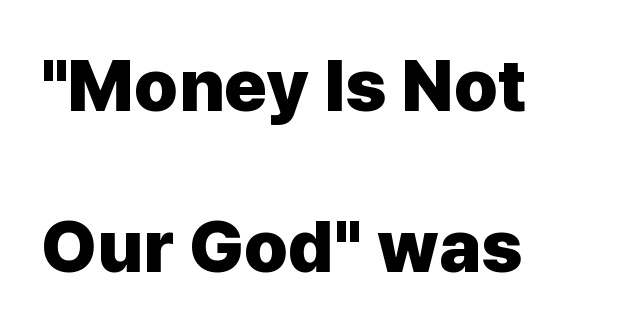
The image shows 73 px heavy sans-serif type, upright; set left-aligned, loose line spacing (2.21x), normal letter spacing, not underlined; low stroke contrast and a medium x-height.
